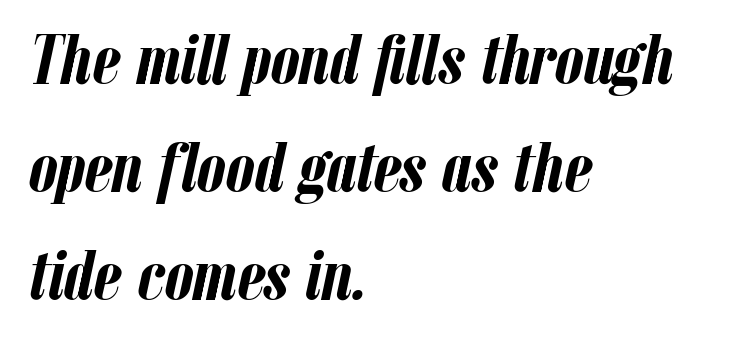
The image shows 72 px semibold, condensed type, italic (leaning right); set left-aligned, normal line spacing (1.5x), normal letter spacing, not underlined; low stroke contrast and a medium x-height.
